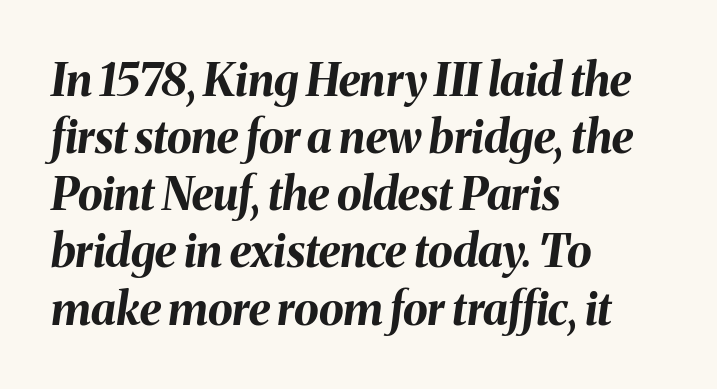
{"italic": "yes", "lean": "right", "slant_degrees": 8, "bold": "yes", "weight": "bold", "width": "normal", "stroke_contrast": "medium", "x_height": "medium", "monospaced": "no", "underline": "no", "align": "left", "line_spacing": "normal", "line_spacing_ratio": 1.27, "letter_spacing": "normal", "letter_spacing_em": 0.0, "glyph_px": 45}
